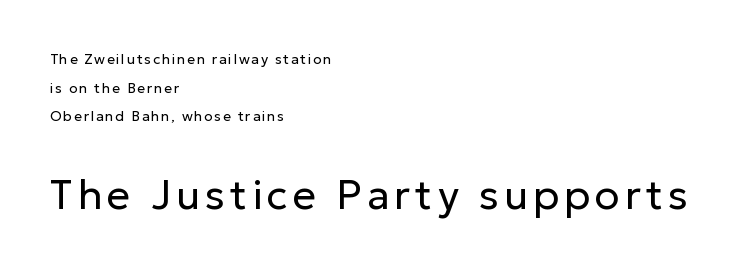
The font family rendered here belongs to the sans-serif group. Widely set lines give the paragraph a tall, airy silhouette. Compare the two chunks: the lower has the greater cap height. Summary of weight: not heavy and not bold.
